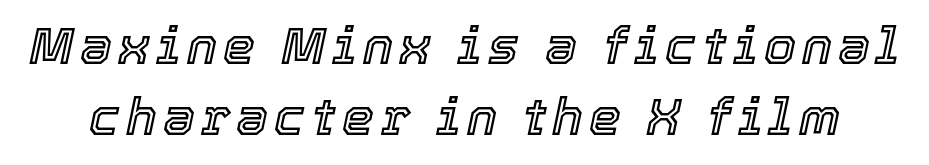
{"italic": "yes", "lean": "right", "slant_degrees": 12, "width": "normal", "x_height": "medium", "monospaced": "no", "underline": "no", "line_spacing": "normal", "line_spacing_ratio": 1.4, "glyph_px": 51}
